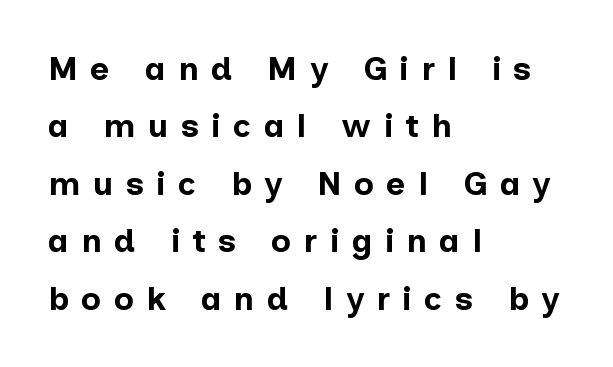
These words are printed bold, with thick strokes throughout. Varying glyph widths throughout — classic text-font behaviour. A sans-serif font was chosen for this passage. This rendering uses left alignment, leaving the right contour irregular. Ascenders rise straight up at ninety degrees. Anything drawn beneath the words? Only blank space.
